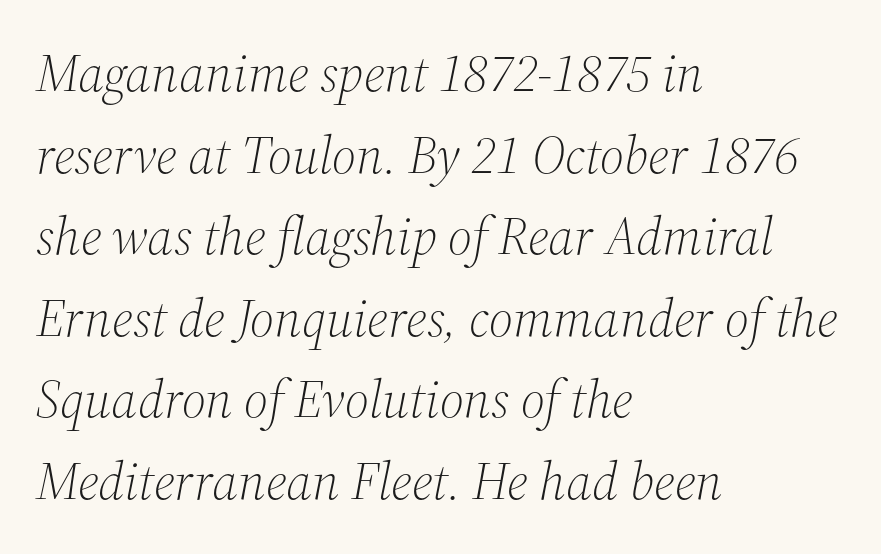
Q: Is the text bold? A: No.
Q: Is the text italic (slanted)? A: Yes, it leans right by about 12 degrees.
Q: Is the typeface a serif or a sans-serif typeface? A: Serif.
Q: Is the text underlined? A: No.
Q: How is the paragraph aligned? A: Left-aligned.
Q: Is the spacing between letters normal or unusually wide? A: Normal.
Q: Is the spacing between lines tight, normal or loose? A: Normal.
Q: Width (condensed, normal, or wide)? A: Normal.
Q: Stroke contrast? A: Medium.
Q: x-height? A: Medium.
Q: Monospaced? A: No.
